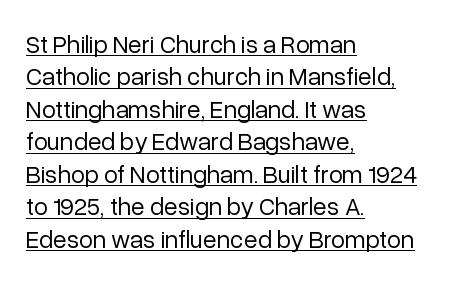
Weight class: somewhere from thin through regular. The passage shown stacks its lines at a standard gap. Casual observation: everything's shoved over to the left. Quick note: not italic, upright.
